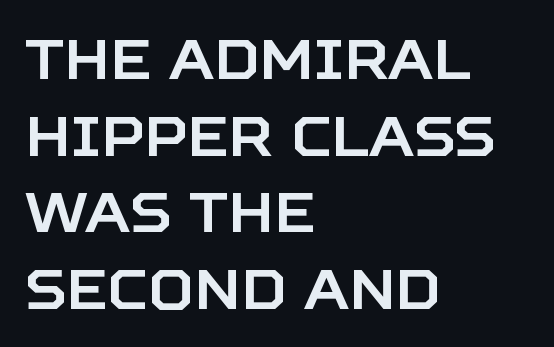
Q: Is the text italic (slanted)? A: No, it is upright.
Q: Is the typeface a serif or a sans-serif typeface? A: Sans-serif.
Q: Is the text underlined? A: No.
Q: How is the paragraph aligned? A: Left-aligned.
Q: Is the spacing between letters normal or unusually wide? A: Normal.
Q: Is the spacing between lines tight, normal or loose? A: Normal.
Q: Width (condensed, normal, or wide)? A: Normal.
Q: Stroke contrast? A: Low.
Q: x-height? A: Large.
Q: Monospaced? A: No.
